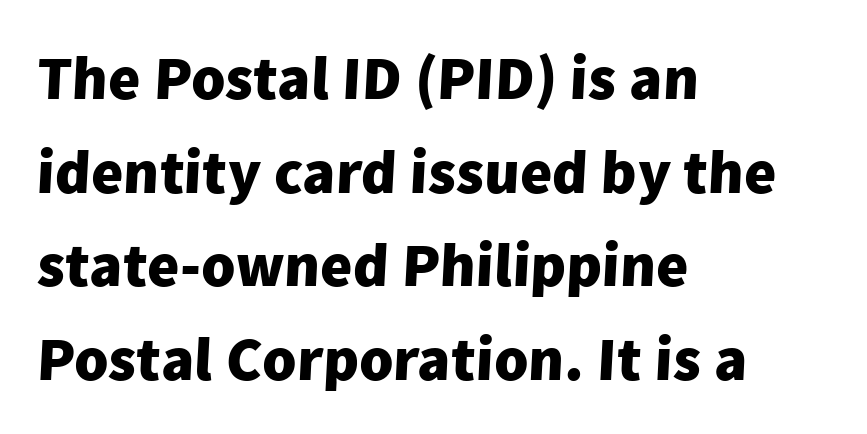
The image shows 62 px heavy sans-serif type; set left-aligned, normal line spacing (1.51x), normal letter spacing, not underlined; low stroke contrast and a medium x-height.
